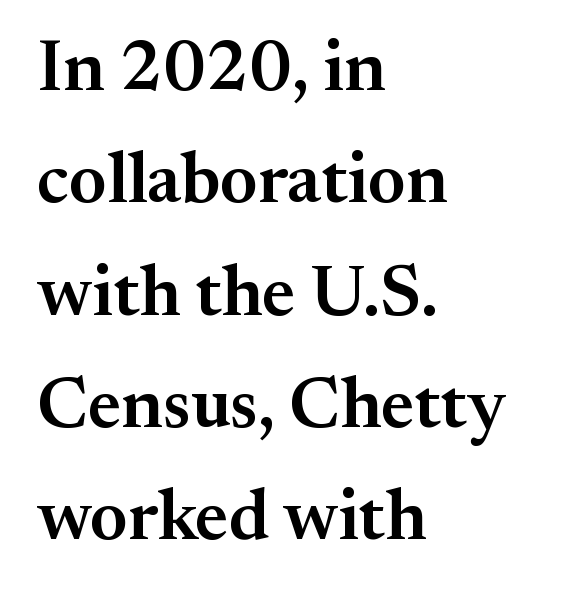
Q: Is the text bold? A: Semi-bold.
Q: Is the text italic (slanted)? A: No, it is upright.
Q: Is the typeface a serif or a sans-serif typeface? A: Serif.
Q: Is the text underlined? A: No.
Q: How is the paragraph aligned? A: Left-aligned.
Q: Is the spacing between letters normal or unusually wide? A: Normal.
Q: Is the spacing between lines tight, normal or loose? A: Normal.
Q: Width (condensed, normal, or wide)? A: Normal.
Q: Stroke contrast? A: Medium.
Q: x-height? A: Small.
Q: Monospaced? A: No.
